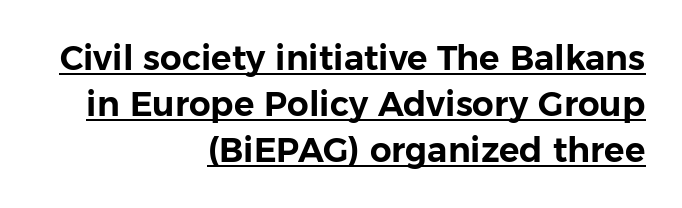
The setting favours the right margin, as signatures and pull-quotes sometimes do. A sans-serif font was chosen for this passage. In terms of letterspacing, this is plain default setting. These characters rest on top of a visible drawn line. Normally led — the rows are evenly, conventionally spaced.
